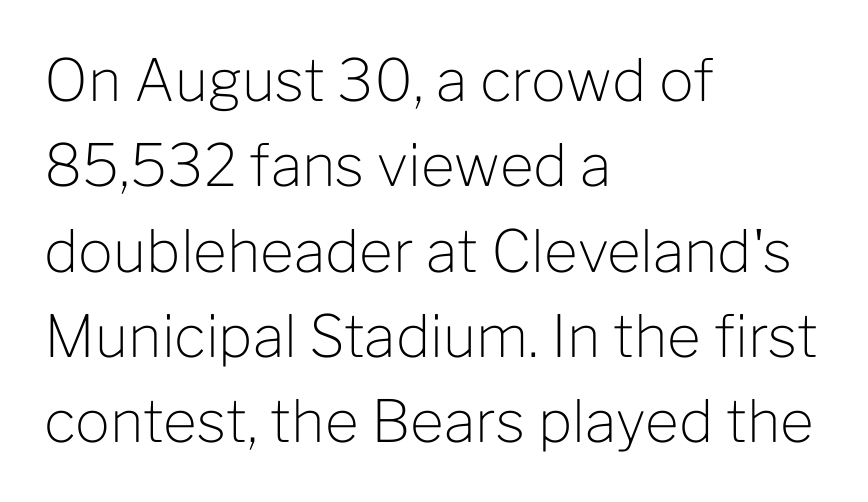
What stands out about the letter spacing? Nothing — it is the standard amount. Character widths vary here, with narrow letters taking less room than wide ones. In terms of letterform style, serifs are entirely absent. The weight tops out at a normal text grade. The ragged edge is on the right, which tells us the setting is flush left.
